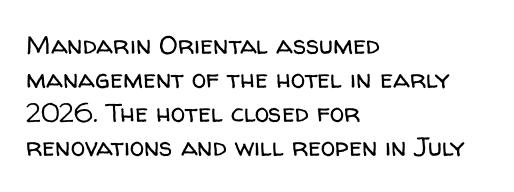
{"italic": "no", "bold": "no", "underline": "no", "align": "left", "line_spacing": "normal", "line_spacing_ratio": 1.31, "letter_spacing": "normal", "letter_spacing_em": 0.0, "glyph_px": 26}
